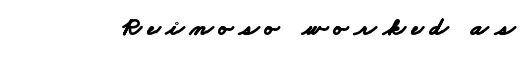
The space beneath each line is pristine and unruled. Is the letter spacing exaggerated? Yes — the characters are pushed far apart. This is heavy type, rendered in bold.
